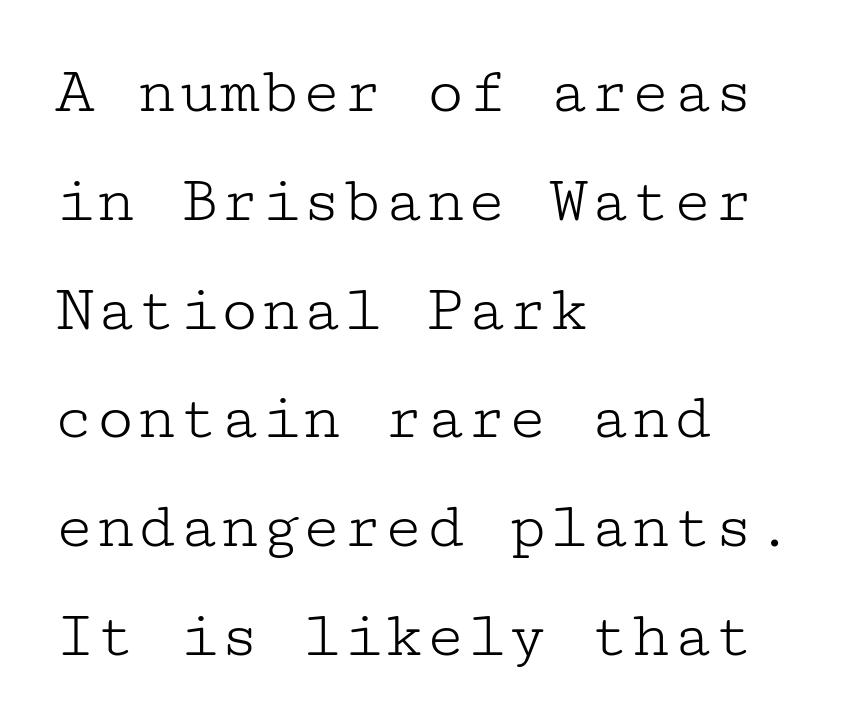
Heft: none added — not bold. If you measured baseline to baseline, you'd find a middling distance. Underlining? Definitely not there. A student would call this left alignment; a typographer would say flush left, rag right.
